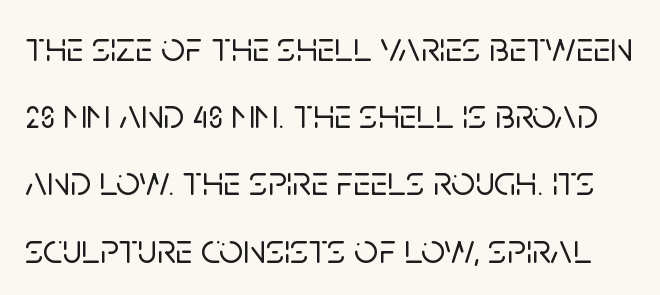
The image shows 42 px sans-serif type, upright; set normal line spacing (1.6x), normal letter spacing, not underlined; low stroke contrast and a large x-height.
